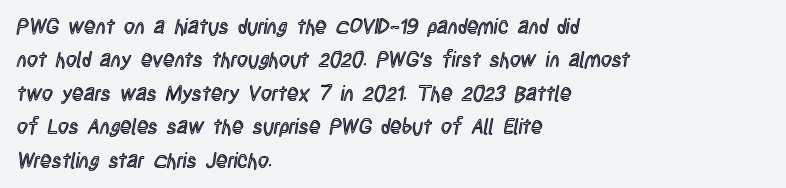
{"underline": "no", "align": "left", "line_spacing": "normal", "line_spacing_ratio": 1.59, "letter_spacing": "normal", "letter_spacing_em": 0.0, "glyph_px": 21}
